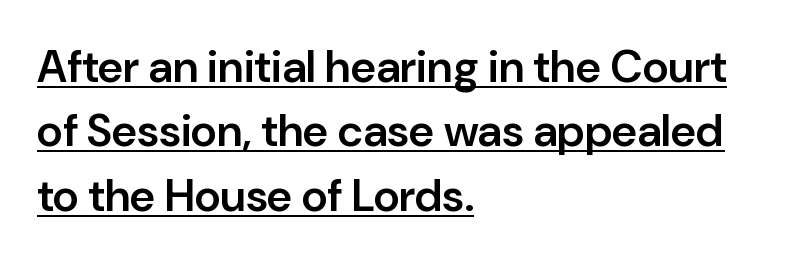
Q: Is the text bold? A: Semi-bold.
Q: Is the text italic (slanted)? A: No, it is upright.
Q: Is the typeface a serif or a sans-serif typeface? A: Sans-serif.
Q: Is the text underlined? A: Yes.
Q: How is the paragraph aligned? A: Left-aligned.
Q: Is the spacing between letters normal or unusually wide? A: Normal.
Q: Is the spacing between lines tight, normal or loose? A: Normal.
Q: Width (condensed, normal, or wide)? A: Normal.
Q: Stroke contrast? A: Low.
Q: x-height? A: Medium.
Q: Monospaced? A: No.
